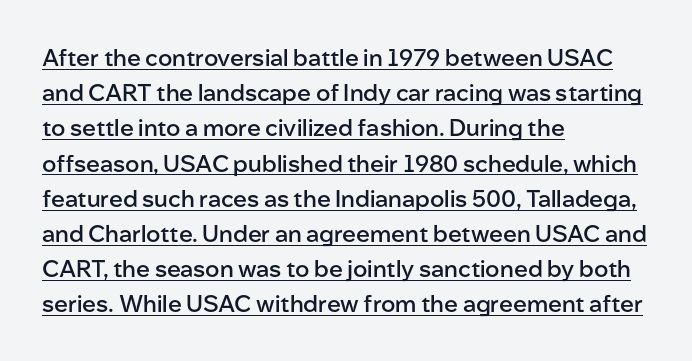
The image shows 23 px text type, upright; set left-aligned, normal line spacing (1.53x), normal letter spacing, underlined.
